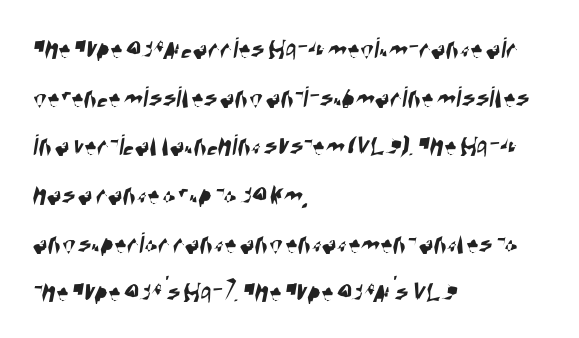
A sans-serif font was chosen for this passage. How would I describe the line gaps? Plain and ordinary. Note the varied advance widths — an 'i' is clearly narrower than an 'm'. These lines stack with their left ends in a neat column.
